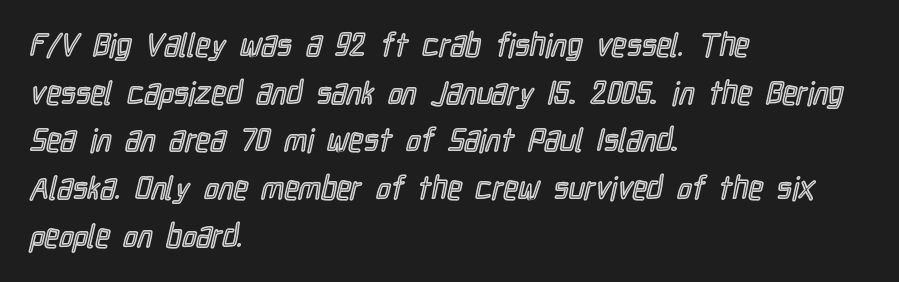
The image shows 32 px condensed type; set left-aligned, normal line spacing (1.49x), normal letter spacing, not underlined; a medium x-height.
